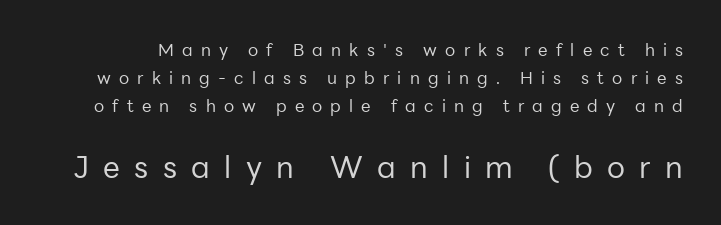
Q: Is the text bold? A: No.
Q: Is the text italic (slanted)? A: No, it is upright.
Q: Is the typeface a serif or a sans-serif typeface? A: Sans-serif.
Q: Is the text underlined? A: No.
Q: Is the spacing between letters normal or unusually wide? A: Unusually wide.
Q: Is the spacing between lines tight, normal or loose? A: Normal.
Q: Which block of text is set in a larger size, the first (top) or the second (bottom)? A: The second (bottom) one.
Q: Width (condensed, normal, or wide)? A: Normal.
Q: Stroke contrast? A: Low.
Q: x-height? A: Medium.
Q: Monospaced? A: No.
